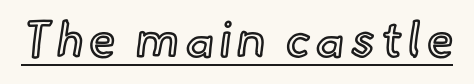
{"width": "normal", "x_height": "small", "monospaced": "no", "underline": "yes", "glyph_px": 49}
